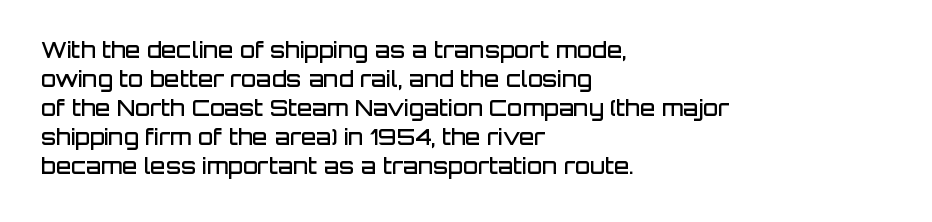
The image shows 22 px text type, upright; set left-aligned, normal line spacing (1.32x), normal letter spacing, not underlined.
